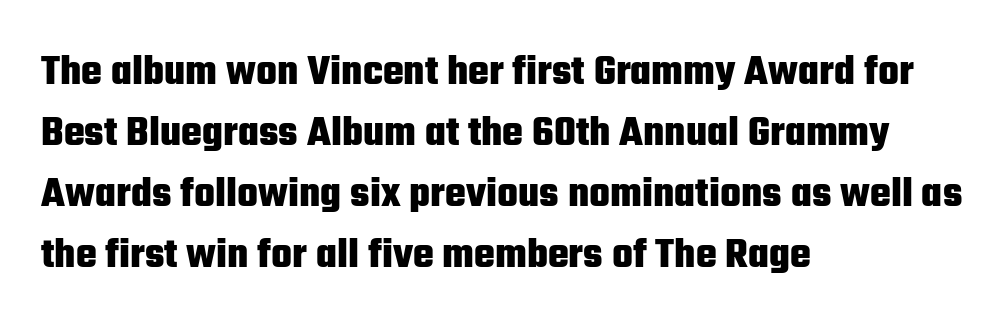
Q: Is the text bold? A: Yes.
Q: Is the text italic (slanted)? A: No, it is upright.
Q: Is the typeface a serif or a sans-serif typeface? A: Sans-serif.
Q: Is the text underlined? A: No.
Q: How is the paragraph aligned? A: Left-aligned.
Q: Is the spacing between letters normal or unusually wide? A: Normal.
Q: Is the spacing between lines tight, normal or loose? A: Normal.
Q: Width (condensed, normal, or wide)? A: Condensed.
Q: Stroke contrast? A: Low.
Q: x-height? A: Medium.
Q: Monospaced? A: No.
